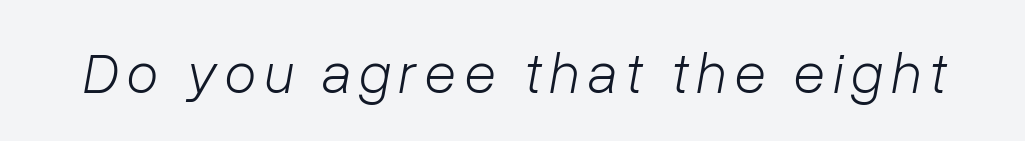
Quick note: underline off. Weight: regular or lighter. It's the slanting kind of type. The rendering uses natural spacing where letterforms have individual widths.
